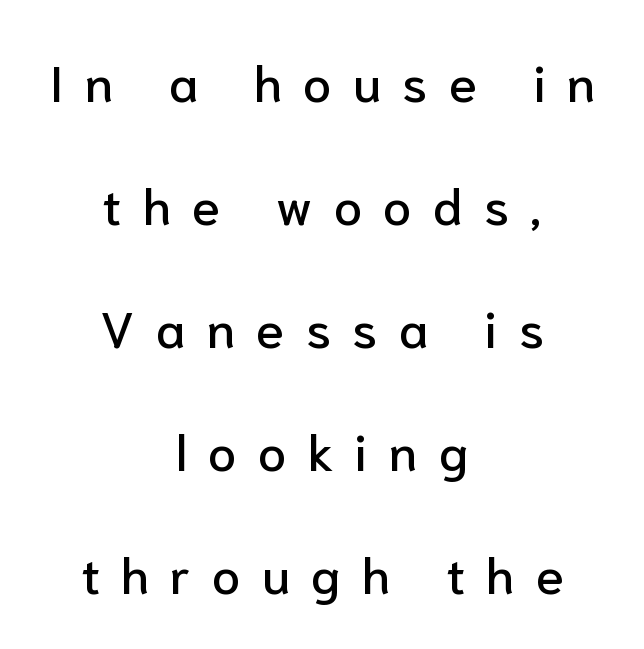
Q: Is the text italic (slanted)? A: No, it is upright.
Q: Is the typeface a serif or a sans-serif typeface? A: Sans-serif.
Q: Is the text underlined? A: No.
Q: How is the paragraph aligned? A: Centered.
Q: Is the spacing between letters normal or unusually wide? A: Unusually wide.
Q: Is the spacing between lines tight, normal or loose? A: Loose.
Q: Width (condensed, normal, or wide)? A: Normal.
Q: Stroke contrast? A: Low.
Q: x-height? A: Medium.
Q: Monospaced? A: No.
